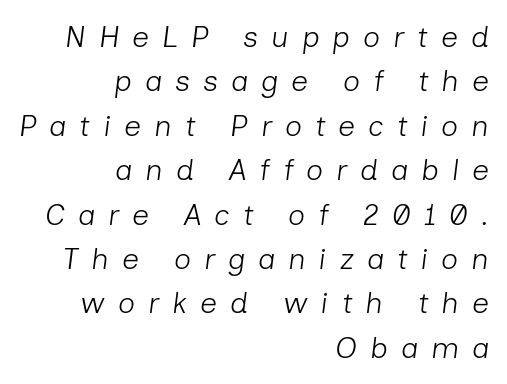
The image shows 30 px light type, italic (leaning right); set right-aligned, normal line spacing (1.48x), unusually wide letter spacing (+0.43 em), not underlined; low stroke contrast and a medium x-height.
